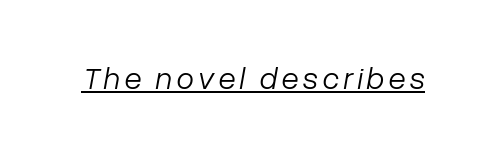
{"italic": "yes", "lean": "right", "slant_degrees": 10, "bold": "no", "weight": "light", "width": "normal", "stroke_contrast": "low", "x_height": "medium", "monospaced": "no", "underline": "yes", "glyph_px": 32}
